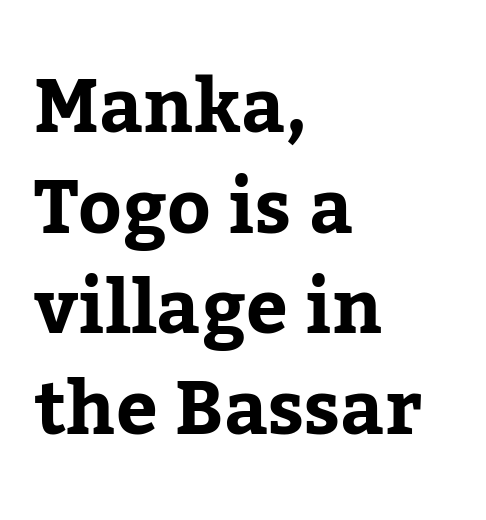
A typesetter would label this face a serif. Where is the straight margin? On the left. Decoration check: the copy has no underline. The passage shown stacks its lines at a standard gap. The letters sit at their default tracking, neither squeezed nor spread.
